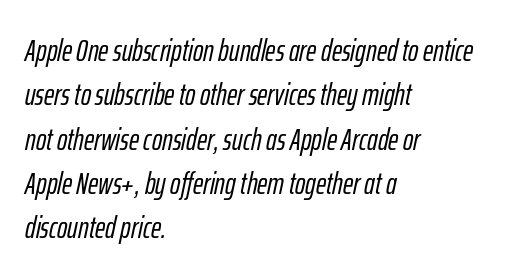
Q: Is the text italic (slanted)? A: Yes, it leans right by about 12 degrees.
Q: Is the text underlined? A: No.
Q: How is the paragraph aligned? A: Left-aligned.
Q: Is the spacing between letters normal or unusually wide? A: Normal.
Q: Is the spacing between lines tight, normal or loose? A: Normal.
Q: Width (condensed, normal, or wide)? A: Condensed.
Q: Stroke contrast? A: Low.
Q: x-height? A: Medium.
Q: Monospaced? A: No.
